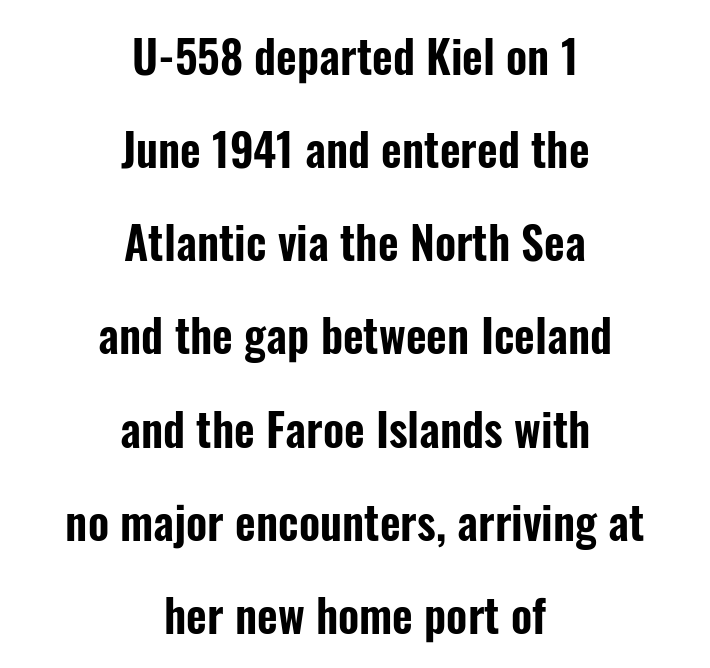
The image shows 45 px condensed sans-serif type, upright; set centered, loose line spacing (2.07x), normal letter spacing, not underlined; low stroke contrast and a medium x-height.
